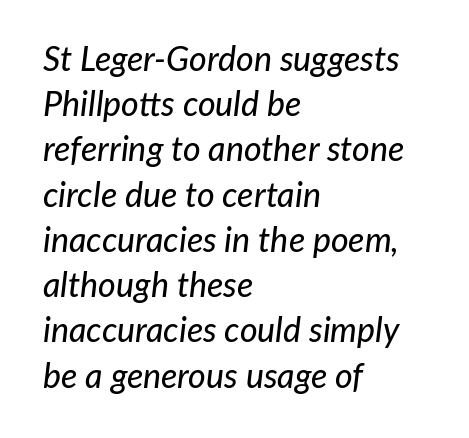
Q: Is the text italic (slanted)? A: Yes, it leans right by about 7 degrees.
Q: Is the text underlined? A: No.
Q: How is the paragraph aligned? A: Left-aligned.
Q: Is the spacing between letters normal or unusually wide? A: Normal.
Q: Is the spacing between lines tight, normal or loose? A: Normal.
Q: Width (condensed, normal, or wide)? A: Normal.
Q: Stroke contrast? A: Low.
Q: x-height? A: Medium.
Q: Monospaced? A: No.
